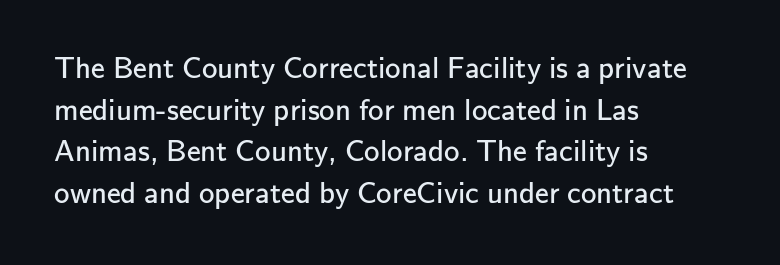
The image shows 31 px regular-weight sans-serif type, upright; set left-aligned, normal line spacing (1.34x), normal letter spacing, not underlined; low stroke contrast and a small x-height.
